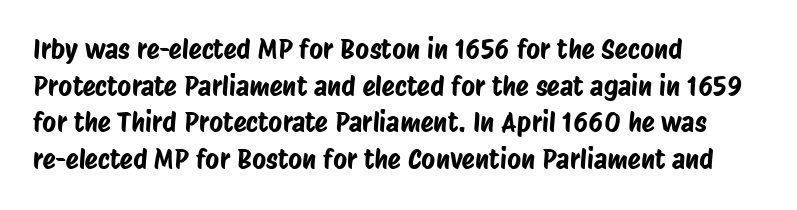
Q: Is the text underlined? A: No.
Q: How is the paragraph aligned? A: Left-aligned.
Q: Is the spacing between letters normal or unusually wide? A: Normal.
Q: Is the spacing between lines tight, normal or loose? A: Normal.
